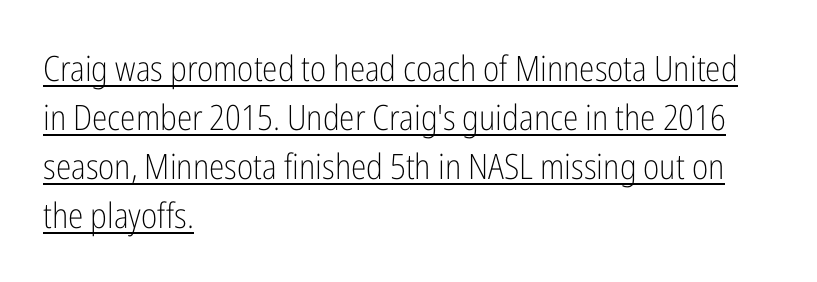
The passage is arranged the way most books set body copy — flush left. Unbolded letterforms with no extra heft. Letter spacing: default. You can see a thin bar hugging the bottom of the glyphs. The vertical gap from one line to the next is medium.
